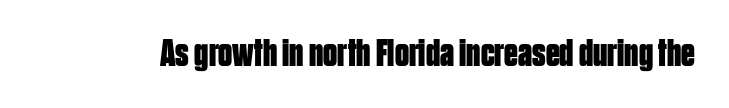
Q: Is the text bold? A: Yes.
Q: Is the text italic (slanted)? A: No, it is upright.
Q: Is the typeface a serif or a sans-serif typeface? A: Sans-serif.
Q: Is the text underlined? A: No.
Q: Is the spacing between letters normal or unusually wide? A: Normal.
Q: Width (condensed, normal, or wide)? A: Condensed.
Q: Stroke contrast? A: Low.
Q: x-height? A: Large.
Q: Monospaced? A: No.
